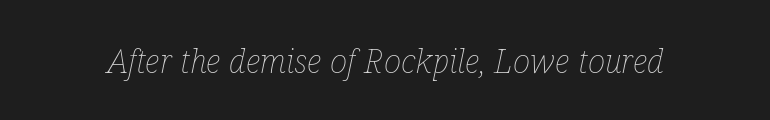
{"italic": "yes", "lean": "right", "slant_degrees": 12, "bold": "no", "weight": "thin", "width": "condensed", "stroke_contrast": "low", "x_height": "medium", "monospaced": "no", "underline": "no", "letter_spacing": "normal", "letter_spacing_em": 0.0, "glyph_px": 33}
